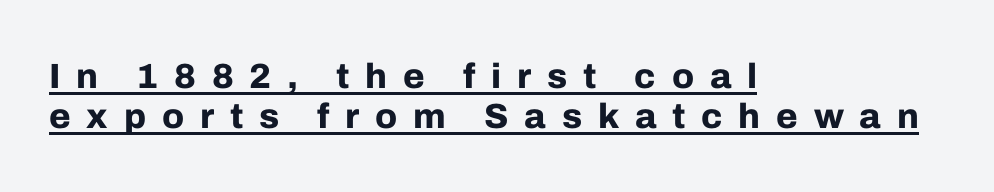
Nope, no serifs anywhere on these letters. Ascenders rise straight up at ninety degrees. Is the letter spacing exaggerated? Yes — the characters are pushed far apart. Each line starts at the same left margin while the right side varies.
